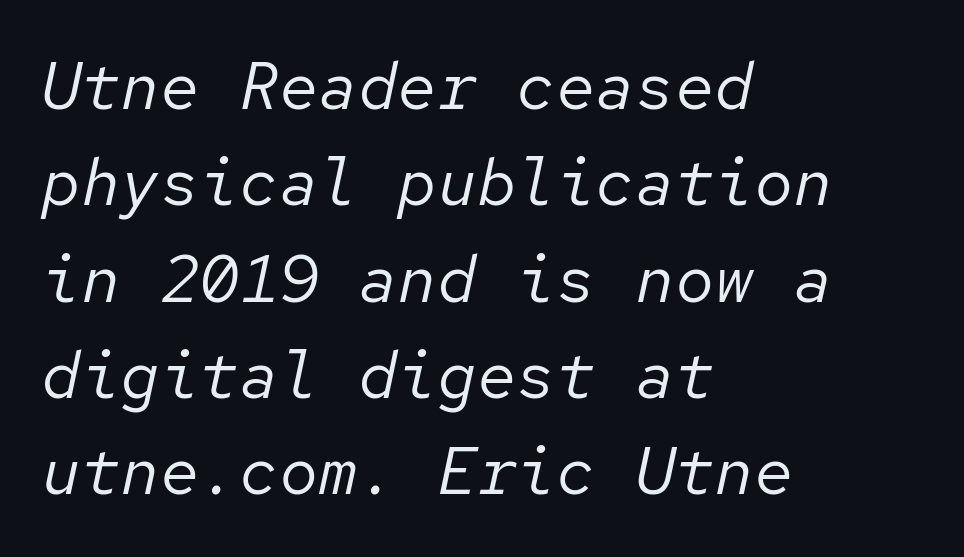
In terms of letterspacing, this is plain default setting. The typography opts for an oblique posture over an upright one. Each letter, wide or thin by design, is forced into the same width here. Honestly, there is no underline to notice here at all.
